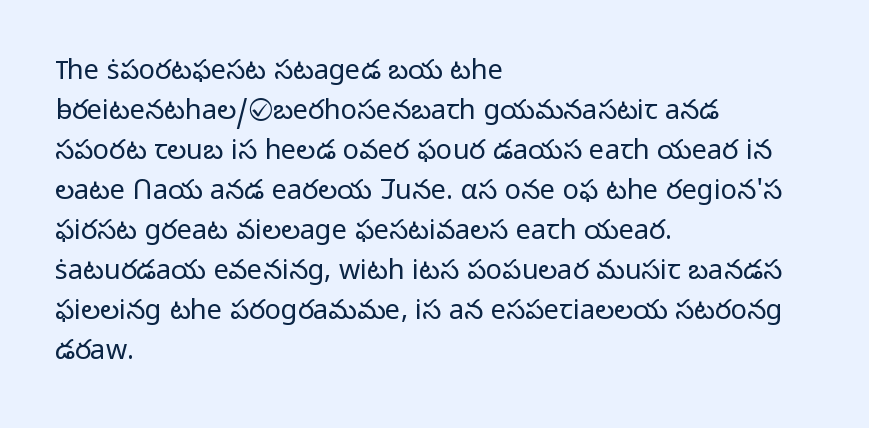
Q: Is the text bold? A: No.
Q: Is the text italic (slanted)? A: No, it is upright.
Q: Is the text underlined? A: No.
Q: How is the paragraph aligned? A: Left-aligned.
Q: Is the spacing between letters normal or unusually wide? A: Normal.
Q: Is the spacing between lines tight, normal or loose? A: Normal.
